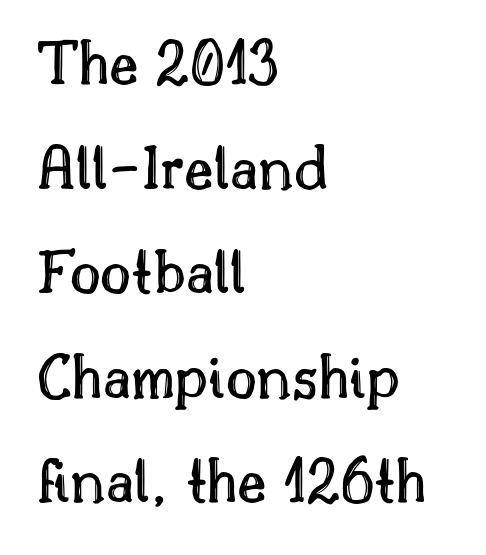
The image shows 67 px text type, upright; set left-aligned, normal line spacing (1.56x), normal letter spacing, not underlined; a small x-height.
